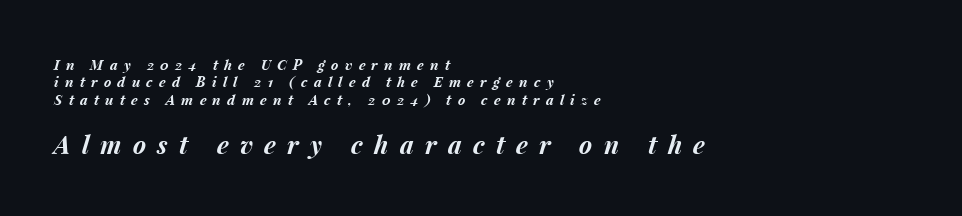
Left-aligned paragraph, ragged on the right. The string is rendered with underlining switched off. The lettering tilts uniformly, giving the passage an italic look. Vertical spacing — default. The horizontal fit of the characters is loose and conspicuously gappy.
